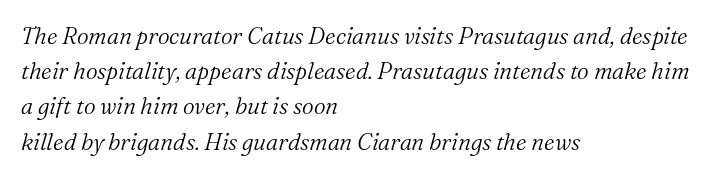
The strip under each line holds only bare page. A quiet, ordinary-to-light weight characterises the typeface. Observe the lean: these are italic letterforms. The letters sit at their default tracking, neither squeezed nor spread. The leading is moderate, giving the passage an even texture. The lines are quadded left.
